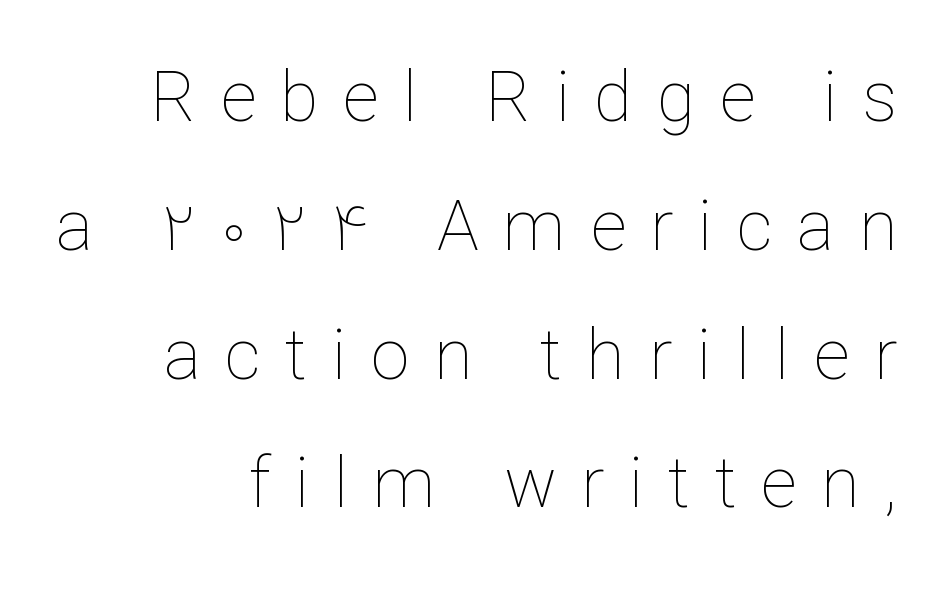
The image shows 70 px thin type, upright; set right-aligned, line spacing 1.84x, unusually wide letter spacing (+0.35 em), not underlined; low stroke contrast and a medium x-height.
